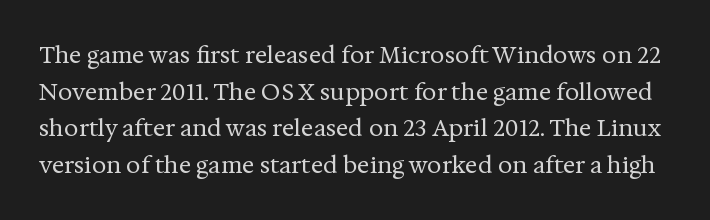
{"italic": "no", "bold": "no", "underline": "no", "line_spacing": "normal", "line_spacing_ratio": 1.59, "letter_spacing": "normal", "letter_spacing_em": 0.0, "glyph_px": 23}
